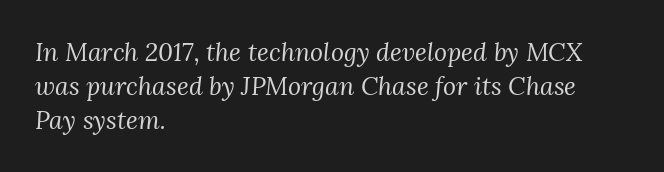
Q: Is the text bold? A: No.
Q: Is the text italic (slanted)? A: Yes, it leans right by about 3 degrees.
Q: Is the text underlined? A: No.
Q: How is the paragraph aligned? A: Left-aligned.
Q: Is the spacing between letters normal or unusually wide? A: Normal.
Q: Is the spacing between lines tight, normal or loose? A: Normal.
